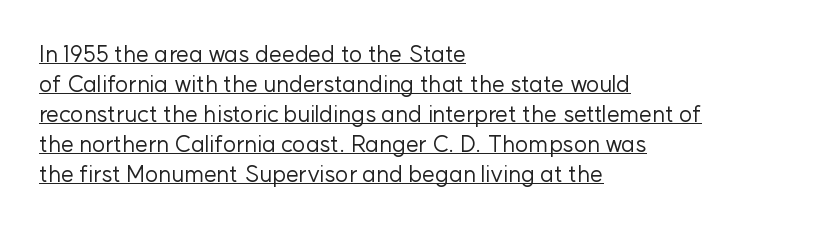
Q: Is the text bold? A: No.
Q: Is the text italic (slanted)? A: No, it is upright.
Q: Is the text underlined? A: Yes.
Q: How is the paragraph aligned? A: Left-aligned.
Q: Is the spacing between letters normal or unusually wide? A: Normal.
Q: Is the spacing between lines tight, normal or loose? A: Normal.
